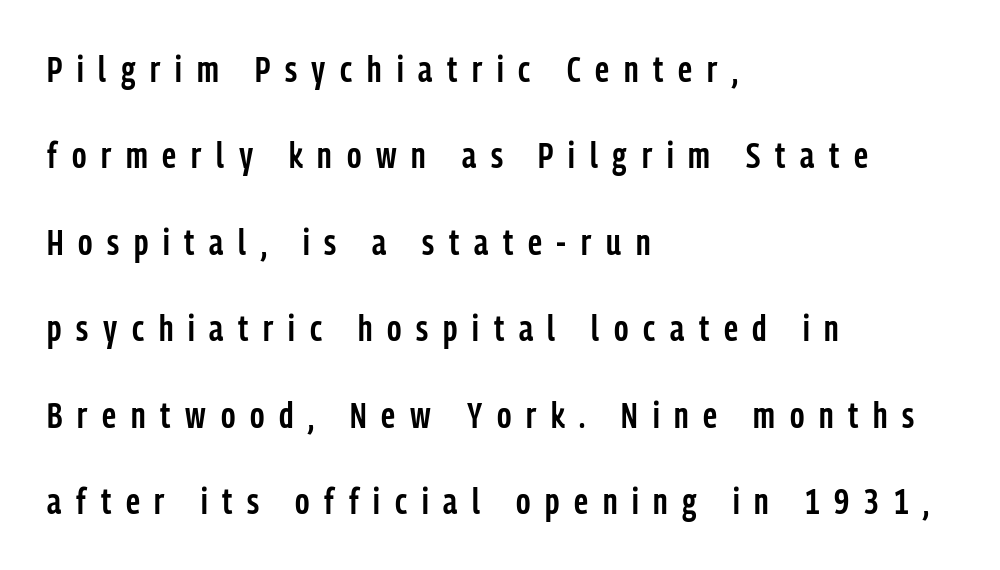
A roman cut, with each character standing at attention. All the whitespace from short lines collects on the right. Each row of text sits above clean, open space. Each glyph is drawn with semibold strokes, heavier than normal yet not fully bold. The rendering uses natural spacing where letterforms have individual widths. Stroke terminals: plain, sans-serif.
